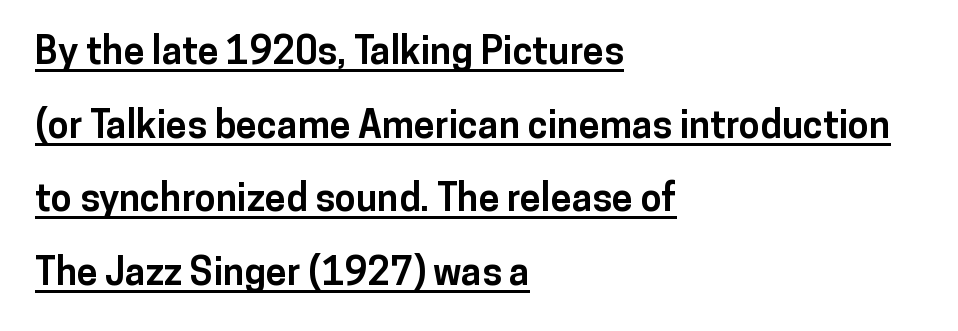
The image shows 38 px bold sans-serif type, upright; set left-aligned, loose line spacing (1.94x), normal letter spacing, underlined; low stroke contrast and a medium x-height.
